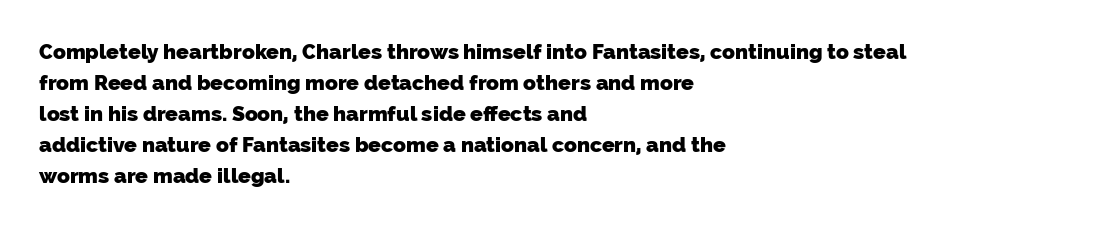
{"bold": "yes", "underline": "no", "align": "left", "line_spacing": "normal", "line_spacing_ratio": 1.48, "letter_spacing": "normal", "letter_spacing_em": 0.0, "glyph_px": 21}
